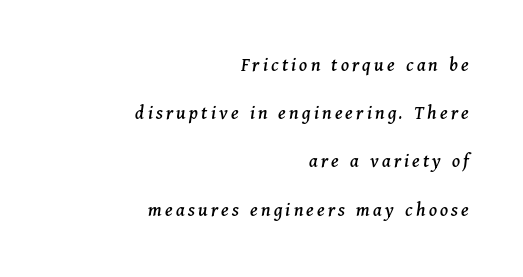
Q: Is the text italic (slanted)? A: Yes, it leans right by about 11 degrees.
Q: Is the text underlined? A: No.
Q: How is the paragraph aligned? A: Right-aligned.
Q: Is the spacing between lines tight, normal or loose? A: Loose.
